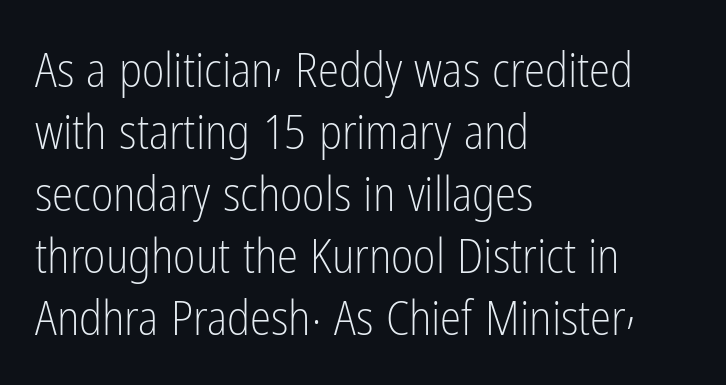
{"serif": "no", "italic": "no", "bold": "no", "weight": "light", "width": "condensed", "stroke_contrast": "low", "x_height": "medium", "monospaced": "no", "underline": "no", "align": "left", "line_spacing": "normal", "line_spacing_ratio": 1.29, "letter_spacing": "normal", "letter_spacing_em": 0.0, "glyph_px": 48}
